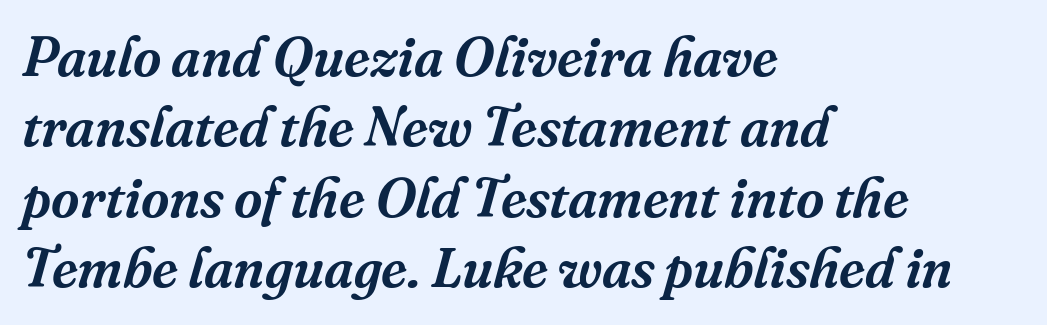
Q: Is the text italic (slanted)? A: Yes, it leans right by about 16 degrees.
Q: Is the typeface a serif or a sans-serif typeface? A: Serif.
Q: Is the text underlined? A: No.
Q: How is the paragraph aligned? A: Left-aligned.
Q: Is the spacing between letters normal or unusually wide? A: Normal.
Q: Is the spacing between lines tight, normal or loose? A: Normal.
Q: Width (condensed, normal, or wide)? A: Normal.
Q: Stroke contrast? A: Medium.
Q: x-height? A: Medium.
Q: Monospaced? A: No.
